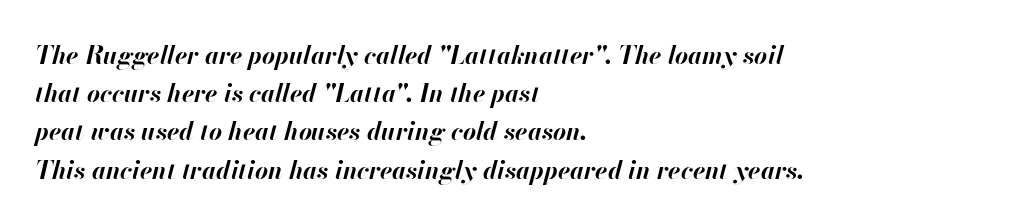
Q: Is the text bold? A: Yes.
Q: Is the text italic (slanted)? A: Yes, it leans right by about 13 degrees.
Q: Is the text underlined? A: No.
Q: How is the paragraph aligned? A: Left-aligned.
Q: Is the spacing between letters normal or unusually wide? A: Normal.
Q: Is the spacing between lines tight, normal or loose? A: Normal.
